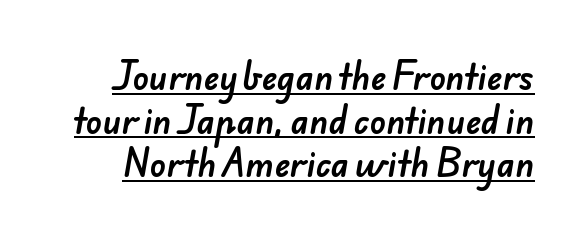
Q: Is the typeface a serif or a sans-serif typeface? A: Sans-serif.
Q: Is the text underlined? A: Yes.
Q: Is the spacing between letters normal or unusually wide? A: Normal.
Q: Is the spacing between lines tight, normal or loose? A: Normal.
Q: Width (condensed, normal, or wide)? A: Normal.
Q: Stroke contrast? A: Low.
Q: x-height? A: Small.
Q: Monospaced? A: No.
